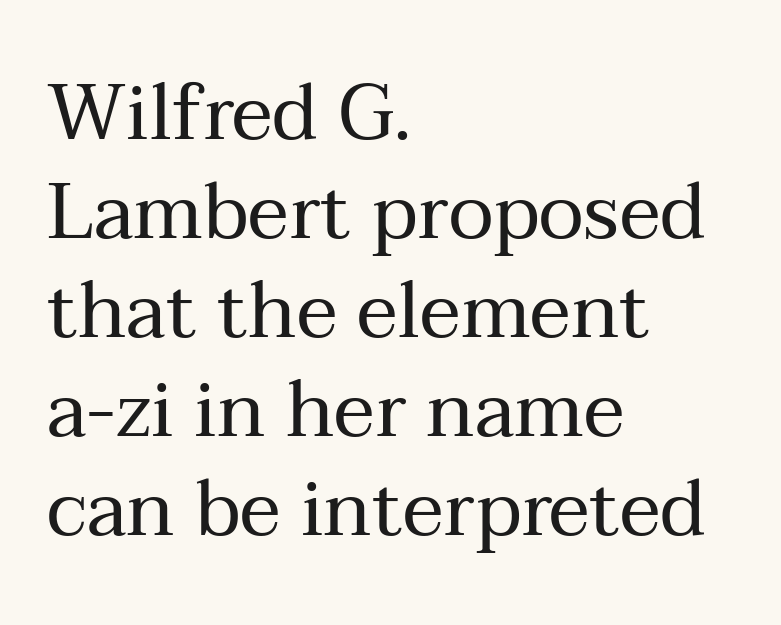
The typeface has the unassuming heft of standard copy or less. In terms of leading, this rendering sits right in the middle. The letters advance in unequal steps, a hallmark of proportional type. Look at the bottom of the vertical strokes: they flare into serifs here. Just letters on the line, the space beneath them empty. Vertical strokes here are truly vertical.
